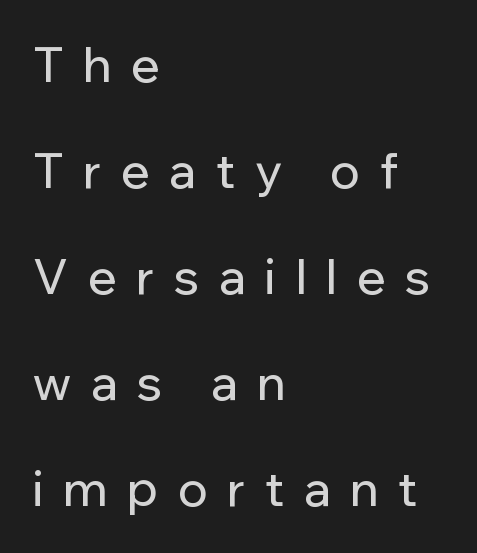
Q: Is the text italic (slanted)? A: No, it is upright.
Q: Is the typeface a serif or a sans-serif typeface? A: Sans-serif.
Q: Is the text underlined? A: No.
Q: How is the paragraph aligned? A: Left-aligned.
Q: Is the spacing between letters normal or unusually wide? A: Unusually wide.
Q: Is the spacing between lines tight, normal or loose? A: Loose.
Q: Width (condensed, normal, or wide)? A: Normal.
Q: Stroke contrast? A: Low.
Q: x-height? A: Medium.
Q: Monospaced? A: No.
